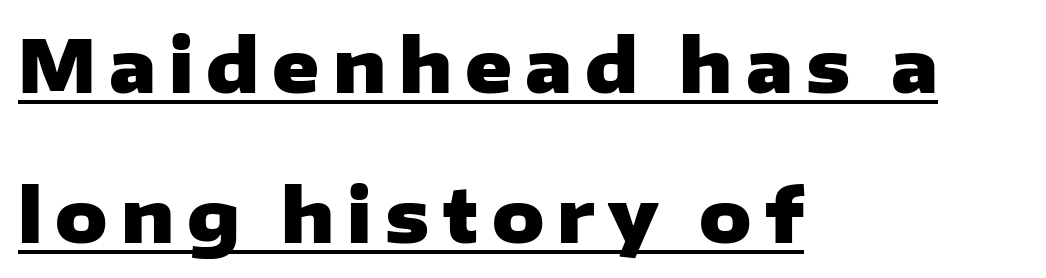
The image shows 72 px heavy, wide sans-serif type, upright; set left-aligned, loose line spacing (2.09x), underlined; low stroke contrast and a medium x-height.
